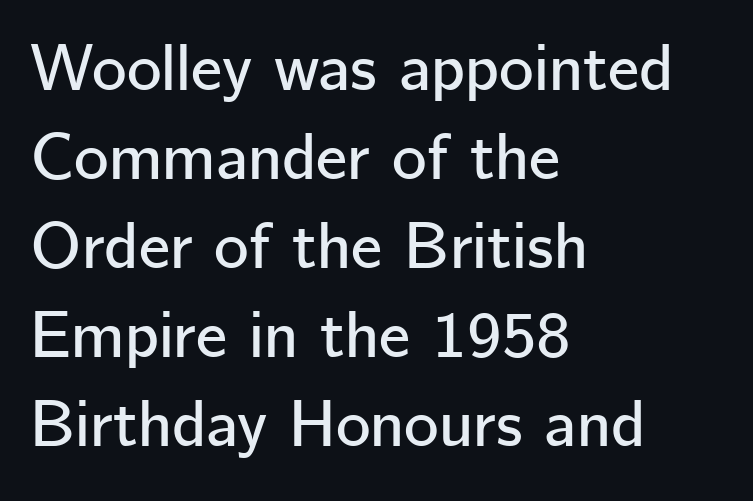
The rendering uses natural spacing where letterforms have individual widths. The passage shown is not underscored anywhere. The designer left line spacing at the default. Note: no serifs on the glyphs. This rendering leaves character spacing at its baseline value. The paragraph has a hard left edge and a soft right edge.
